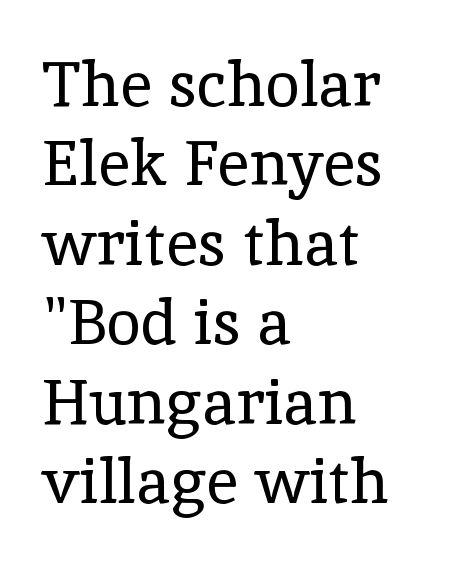
These glyphs show unthickened strokes, regular width or finer. How would I describe the line gaps? Plain and ordinary. It's the straight-up-and-down kind of type. These lines are rendered in a variable-pitch font.
